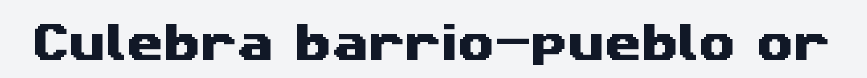
The image shows 42 px wide sans-serif type; set normal letter spacing, not underlined; medium stroke contrast and a medium x-height.
